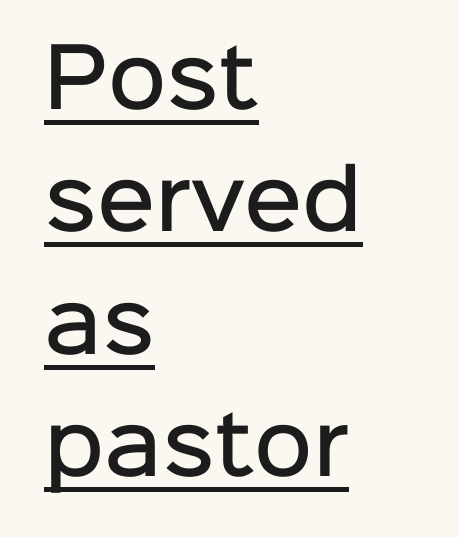
To sum up the face: it is a sans, with no serifs. Observe the ordinary spacing: letters are neighbours, not strangers. You could not count columns in this text — the font is proportionally spaced. Whoever set this chose a conventional vertical rhythm. The axis of the letterforms is exactly vertical.
